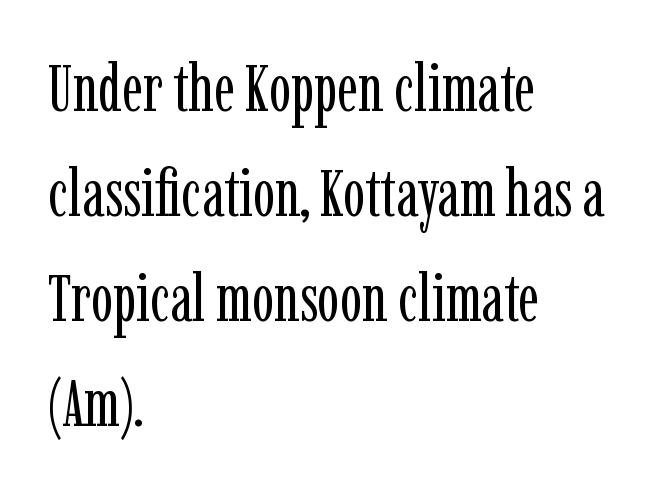
Q: Is the text bold? A: No.
Q: Is the text italic (slanted)? A: No, it is upright.
Q: Is the typeface a serif or a sans-serif typeface? A: Serif.
Q: Is the text underlined? A: No.
Q: How is the paragraph aligned? A: Left-aligned.
Q: Is the spacing between letters normal or unusually wide? A: Normal.
Q: Is the spacing between lines tight, normal or loose? A: Normal.
Q: Width (condensed, normal, or wide)? A: Condensed.
Q: Stroke contrast? A: Low.
Q: x-height? A: Medium.
Q: Monospaced? A: No.
